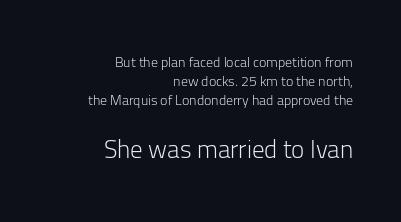
Q: Is the text bold? A: No.
Q: Is the text italic (slanted)? A: No, it is upright.
Q: Is the text underlined? A: No.
Q: How is the paragraph aligned? A: Right-aligned.
Q: Is the spacing between letters normal or unusually wide? A: Normal.
Q: Is the spacing between lines tight, normal or loose? A: Normal.
Q: Which block of text is set in a larger size, the first (top) or the second (bottom)? A: The second (bottom) one.
